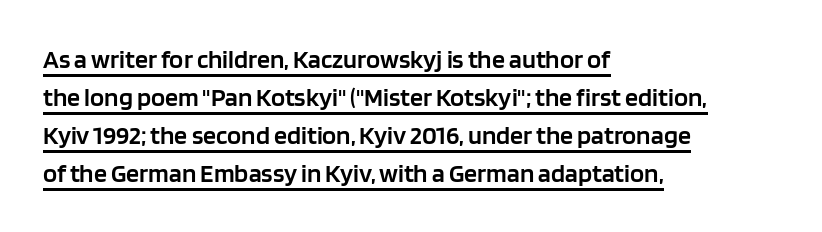
{"italic": "no", "bold": "semi", "underline": "yes", "align": "left", "line_spacing": "normal", "line_spacing_ratio": 1.46, "letter_spacing": "normal", "letter_spacing_em": 0.0, "glyph_px": 26}
